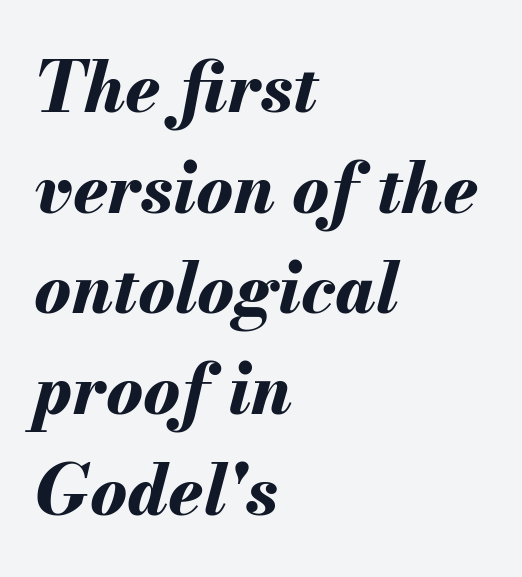
Q: Is the text bold? A: Yes.
Q: Is the text italic (slanted)? A: Yes, it leans right by about 13 degrees.
Q: Is the text underlined? A: No.
Q: How is the paragraph aligned? A: Left-aligned.
Q: Is the spacing between letters normal or unusually wide? A: Normal.
Q: Is the spacing between lines tight, normal or loose? A: Normal.
Q: Width (condensed, normal, or wide)? A: Normal.
Q: Stroke contrast? A: Medium.
Q: x-height? A: Small.
Q: Monospaced? A: No.
